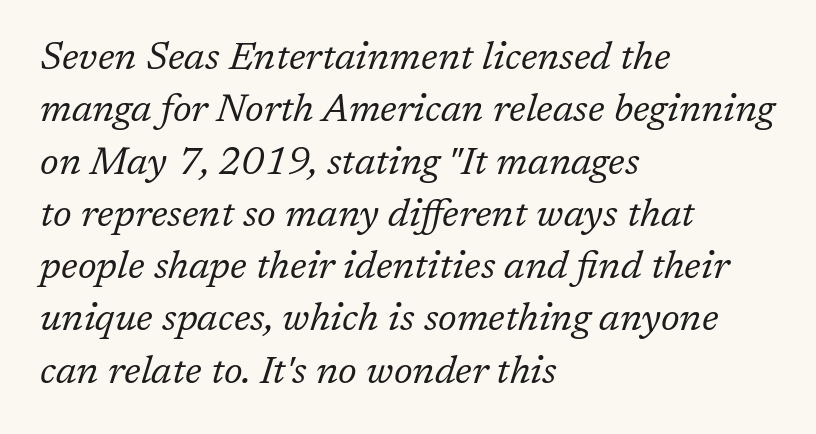
These lines are composed in type with serifs. Observe the lean: these are italic letterforms. Spacing between characters is what you'd get straight out of the box. Regarding leading, the lines here are spaced in the standard way. These lines stack with their left ends in a neat column.
